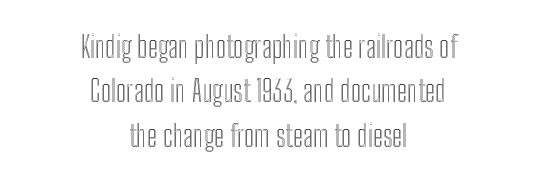
The image shows 29 px condensed type, upright; set centered, normal line spacing (1.53x), normal letter spacing, not underlined; a medium x-height.
